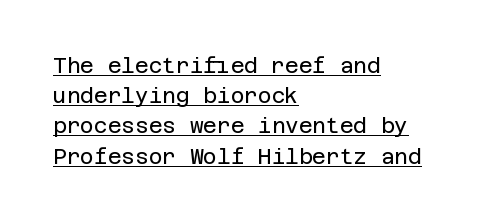
Q: Is the text bold? A: No.
Q: Is the text italic (slanted)? A: No, it is upright.
Q: Is the text underlined? A: Yes.
Q: How is the paragraph aligned? A: Left-aligned.
Q: Is the spacing between letters normal or unusually wide? A: Normal.
Q: Is the spacing between lines tight, normal or loose? A: Normal.
